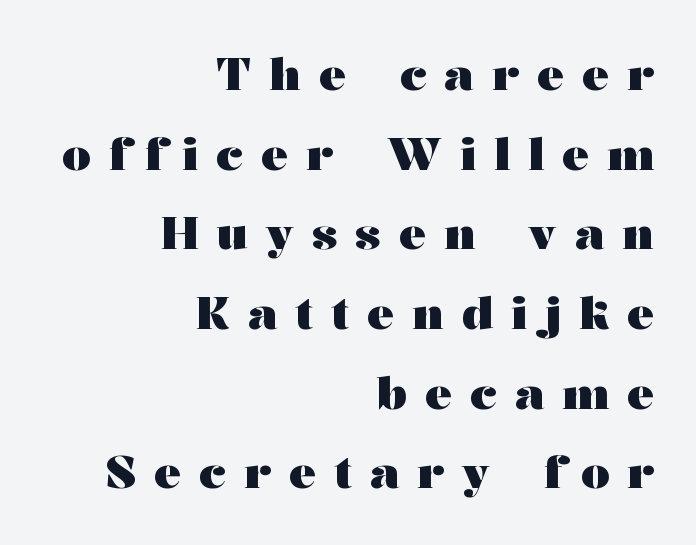
{"serif": "yes", "italic": "no", "bold": "yes", "weight": "heavy", "width": "wide", "stroke_contrast": "medium", "x_height": "medium", "monospaced": "no", "underline": "no", "align": "right", "line_spacing_ratio": 1.77, "letter_spacing": "wide", "letter_spacing_em": 0.4, "glyph_px": 45}
